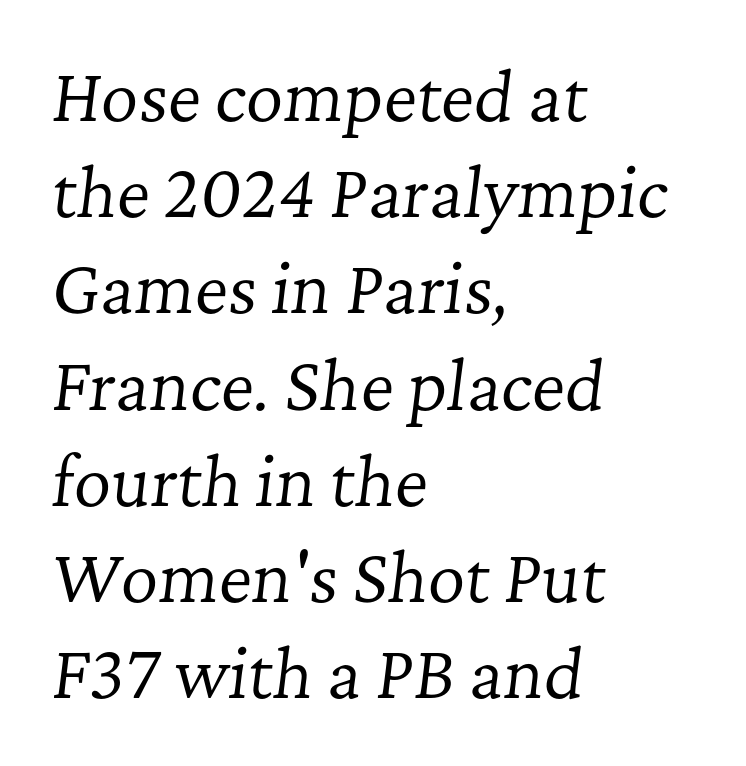
Q: Is the text bold? A: No.
Q: Is the text italic (slanted)? A: Yes, it leans right by about 7 degrees.
Q: Is the typeface a serif or a sans-serif typeface? A: Serif.
Q: Is the text underlined? A: No.
Q: How is the paragraph aligned? A: Left-aligned.
Q: Is the spacing between letters normal or unusually wide? A: Normal.
Q: Is the spacing between lines tight, normal or loose? A: Normal.
Q: Width (condensed, normal, or wide)? A: Normal.
Q: Stroke contrast? A: Low.
Q: x-height? A: Medium.
Q: Monospaced? A: No.
